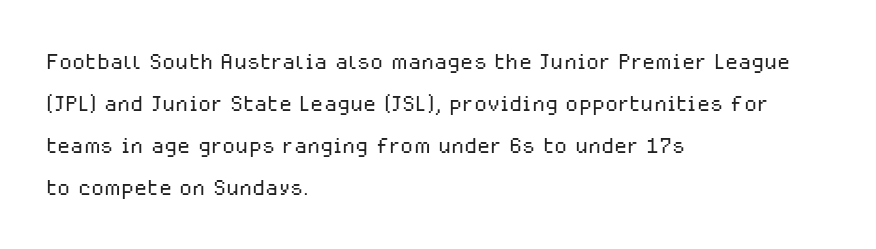
{"serif": "no", "italic": "no", "bold": "no", "weight": "light", "width": "normal", "stroke_contrast": "low", "x_height": "medium", "monospaced": "no", "underline": "no", "align": "left", "line_spacing": "normal", "line_spacing_ratio": 1.4, "letter_spacing": "normal", "letter_spacing_em": 0.0, "glyph_px": 30}
